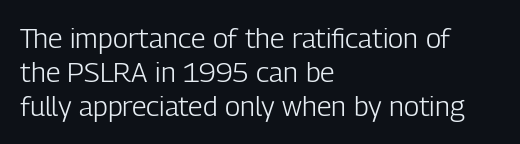
The image shows 28 px light, condensed sans-serif type, upright; set left-aligned, line spacing 1.22x, normal letter spacing, not underlined; low stroke contrast and a medium x-height.
